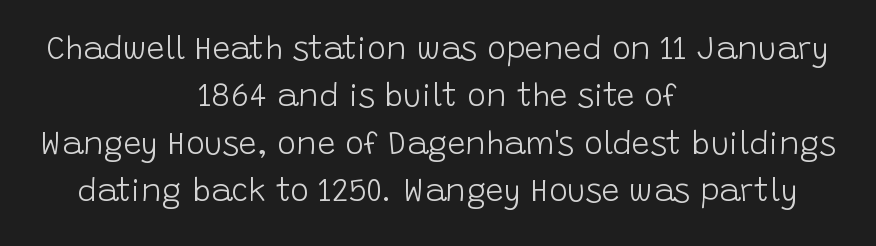
{"serif": "no", "italic": "no", "bold": "no", "weight": "light", "width": "normal", "stroke_contrast": "low", "x_height": "large", "monospaced": "no", "underline": "no", "align": "center", "line_spacing": "normal", "line_spacing_ratio": 1.48, "letter_spacing": "normal", "letter_spacing_em": 0.0, "glyph_px": 32}
